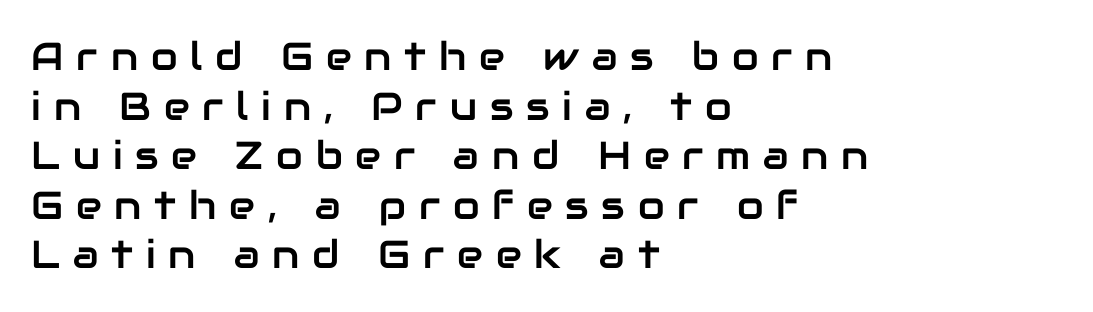
Q: Is the text italic (slanted)? A: No, it is upright.
Q: Is the typeface a serif or a sans-serif typeface? A: Sans-serif.
Q: Is the text underlined? A: No.
Q: How is the paragraph aligned? A: Left-aligned.
Q: Is the spacing between letters normal or unusually wide? A: Unusually wide.
Q: Is the spacing between lines tight, normal or loose? A: Normal.
Q: Width (condensed, normal, or wide)? A: Normal.
Q: Stroke contrast? A: Low.
Q: x-height? A: Medium.
Q: Monospaced? A: No.
